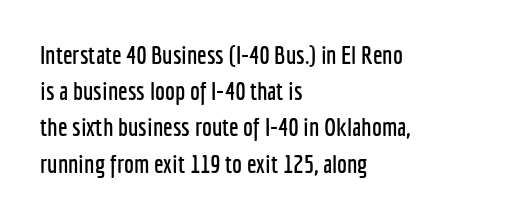
{"italic": "no", "underline": "no", "align": "left", "line_spacing": "normal", "line_spacing_ratio": 1.45, "letter_spacing": "normal", "letter_spacing_em": 0.0, "glyph_px": 25}
